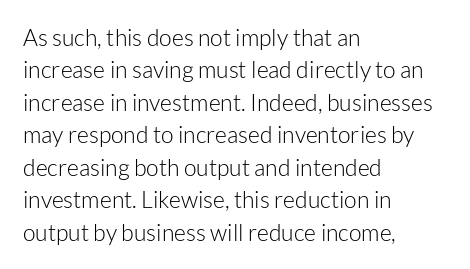
The image shows 23 px text type, upright; set left-aligned, normal line spacing (1.41x), normal letter spacing, not underlined.
